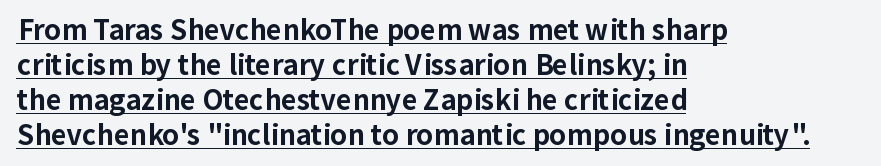
Q: Is the text bold? A: Yes.
Q: Is the text italic (slanted)? A: No, it is upright.
Q: Is the text underlined? A: Yes.
Q: How is the paragraph aligned? A: Left-aligned.
Q: Is the spacing between letters normal or unusually wide? A: Normal.
Q: Is the spacing between lines tight, normal or loose? A: Normal.
